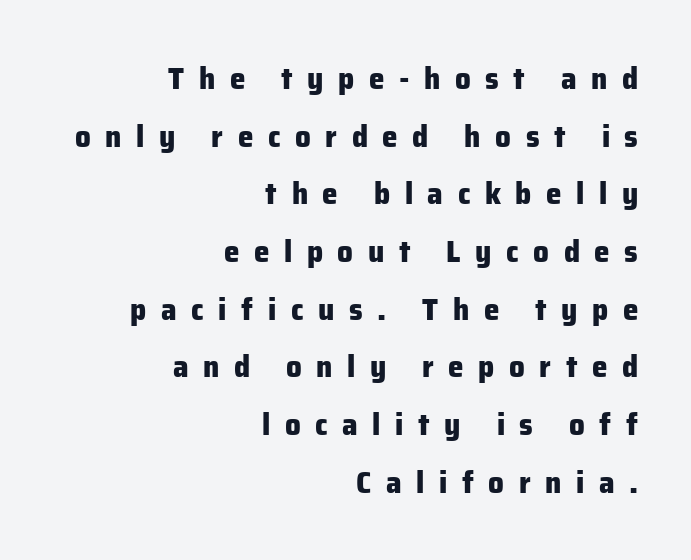
Q: Is the text bold? A: Yes.
Q: Is the text italic (slanted)? A: No, it is upright.
Q: Is the typeface a serif or a sans-serif typeface? A: Sans-serif.
Q: Is the text underlined? A: No.
Q: How is the paragraph aligned? A: Right-aligned.
Q: Is the spacing between letters normal or unusually wide? A: Unusually wide.
Q: Width (condensed, normal, or wide)? A: Normal.
Q: Stroke contrast? A: Low.
Q: x-height? A: Medium.
Q: Monospaced? A: No.
